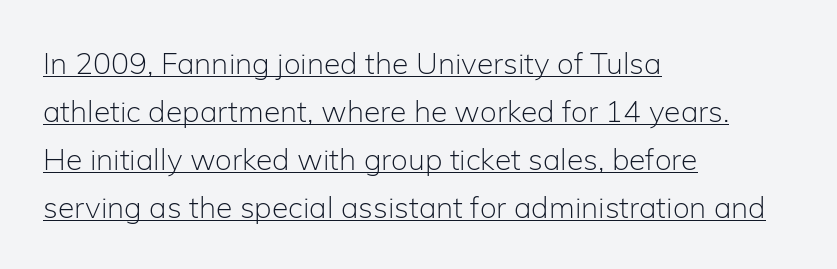
{"serif": "no", "italic": "no", "bold": "no", "weight": "light", "width": "normal", "stroke_contrast": "low", "x_height": "medium", "monospaced": "no", "underline": "yes", "align": "left", "line_spacing": "normal", "line_spacing_ratio": 1.6, "letter_spacing": "normal", "letter_spacing_em": 0.0, "glyph_px": 30}
